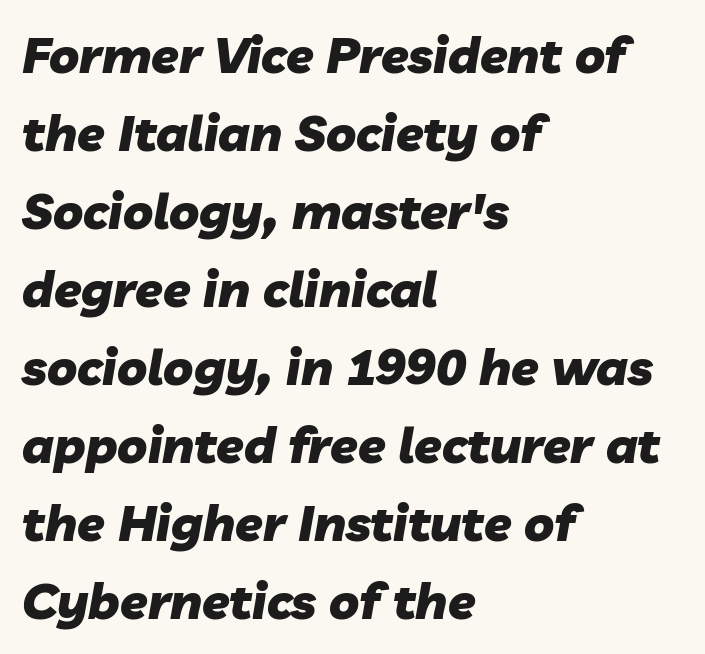
Q: Is the text bold? A: Yes.
Q: Is the text italic (slanted)? A: Yes, it leans right by about 10 degrees.
Q: Is the text underlined? A: No.
Q: How is the paragraph aligned? A: Left-aligned.
Q: Is the spacing between letters normal or unusually wide? A: Normal.
Q: Is the spacing between lines tight, normal or loose? A: Normal.
Q: Width (condensed, normal, or wide)? A: Normal.
Q: Stroke contrast? A: Low.
Q: x-height? A: Medium.
Q: Monospaced? A: No.
